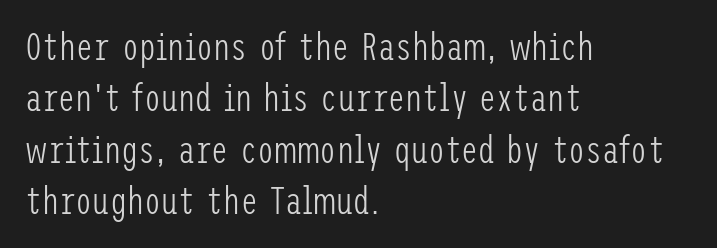
{"serif": "no", "italic": "no", "bold": "no", "weight": "light", "width": "condensed", "stroke_contrast": "low", "x_height": "medium", "underline": "no", "align": "left", "line_spacing": "normal", "line_spacing_ratio": 1.35, "letter_spacing": "normal", "letter_spacing_em": 0.0, "glyph_px": 38}
